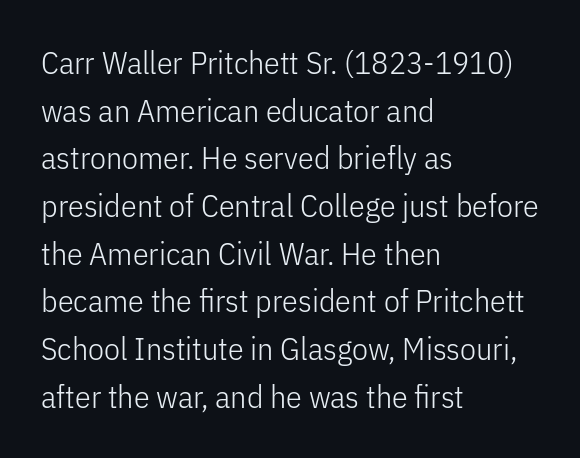
The image shows 32 px light, condensed sans-serif type, upright; set left-aligned, normal line spacing (1.49x), normal letter spacing, not underlined; low stroke contrast and a medium x-height.
